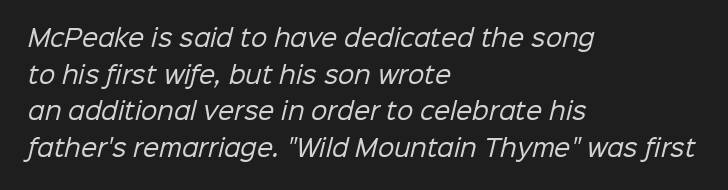
{"bold": "no", "underline": "no", "align": "left", "line_spacing": "normal", "line_spacing_ratio": 1.59, "letter_spacing": "normal", "letter_spacing_em": 0.0, "glyph_px": 23}
